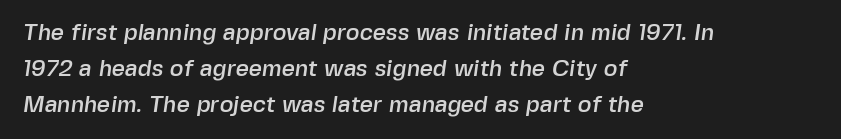
{"underline": "no", "align": "left", "line_spacing": "normal", "line_spacing_ratio": 1.56, "letter_spacing": "normal", "letter_spacing_em": 0.0, "glyph_px": 23}
